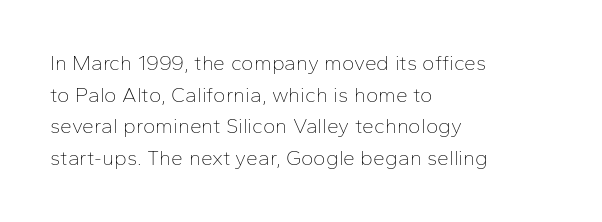
Style check: upright. Leftover space on each line is placed entirely after the last word. The rows are spaced the way most documents space them. The font is comparable to plain body text, perhaps lighter. Honestly, there is no underline to notice here at all. Nobody touched the tracking dial on this one.
